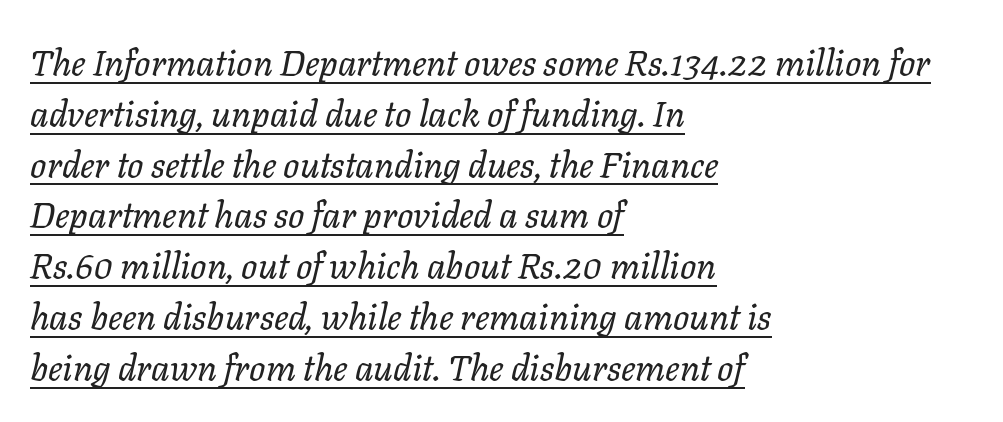
Q: Is the text bold? A: No.
Q: Is the text italic (slanted)? A: Yes, it leans right by about 11 degrees.
Q: Is the text underlined? A: Yes.
Q: How is the paragraph aligned? A: Left-aligned.
Q: Is the spacing between letters normal or unusually wide? A: Normal.
Q: Is the spacing between lines tight, normal or loose? A: Normal.
Q: Width (condensed, normal, or wide)? A: Normal.
Q: Stroke contrast? A: Low.
Q: x-height? A: Medium.
Q: Monospaced? A: No.
